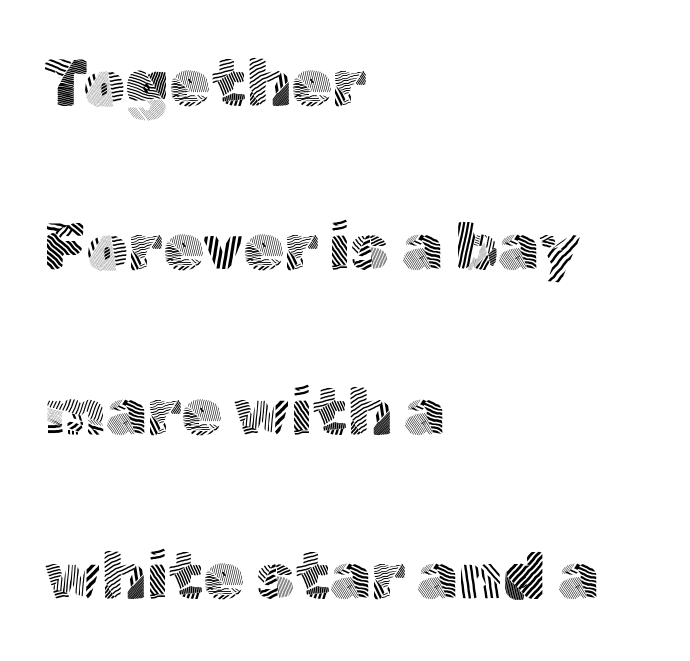
The image shows 66 px light sans-serif type, upright; set left-aligned, loose line spacing (2.49x), normal letter spacing, not underlined; a medium x-height.
